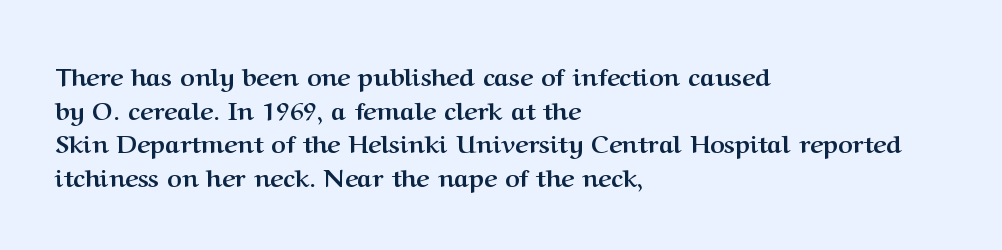
{"italic": "no", "bold": "yes", "underline": "no", "align": "left", "line_spacing": "normal", "line_spacing_ratio": 1.35, "letter_spacing": "normal", "letter_spacing_em": 0.0, "glyph_px": 25}
